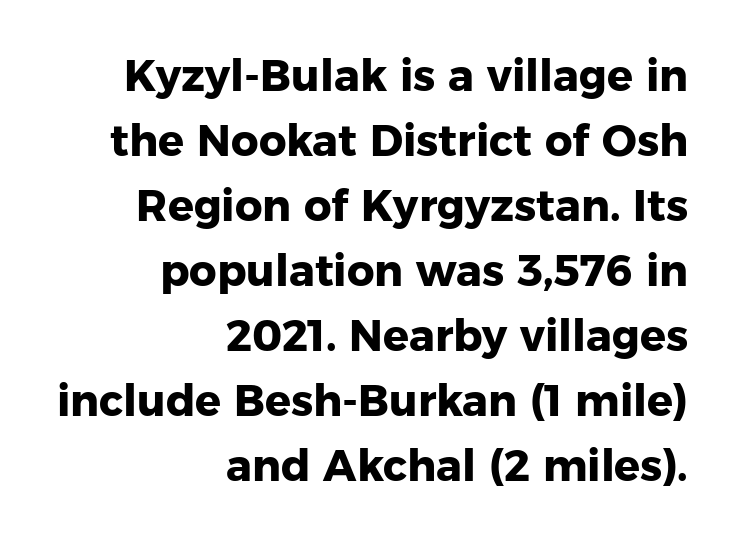
The image shows 43 px heavy sans-serif type, upright; set right-aligned, normal line spacing (1.51x), normal letter spacing, not underlined; low stroke contrast and a medium x-height.
